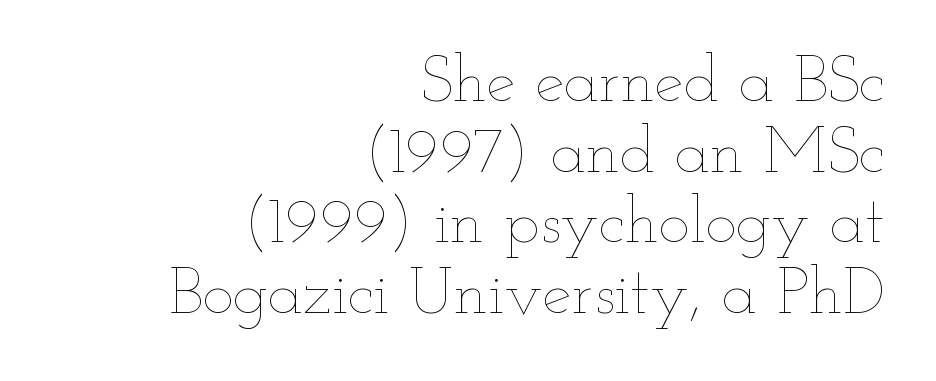
{"italic": "no", "bold": "no", "weight": "thin", "width": "wide", "stroke_contrast": "low", "x_height": "small", "monospaced": "no", "underline": "no", "align": "right", "line_spacing": "tight", "line_spacing_ratio": 1.07, "letter_spacing": "normal", "letter_spacing_em": 0.0, "glyph_px": 66}
